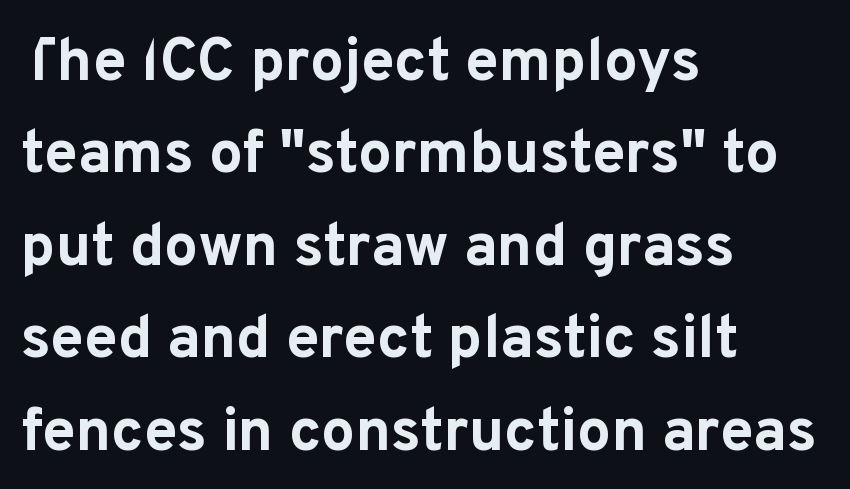
Strokes here are thick enough to call this a true bold. Decoration check: the copy has no underline. A typesetter would call this zero additional tracking. This sample is left-justified, so line endings fall wherever the words run out. Character widths vary here, with narrow letters taking less room than wide ones. Examine the stroke ends and you'll find no serifs.
